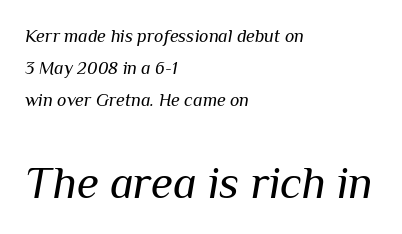
{"italic": "yes", "lean": "right", "slant_degrees": 10, "bold": "no", "weight": "regular", "width": "normal", "stroke_contrast": "medium", "x_height": "medium", "monospaced": "no", "underline": "no", "align": "left", "line_spacing_ratio": 1.78, "letter_spacing": "normal", "letter_spacing_em": 0.0, "larger_block": "second", "size_ratio": 2.5, "glyph_px": 45}
